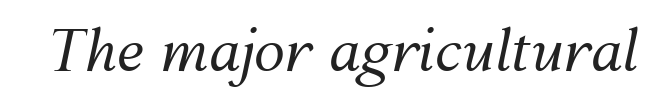
Q: Is the text bold? A: No.
Q: Is the text italic (slanted)? A: Yes, it leans right by about 12 degrees.
Q: Is the text underlined? A: No.
Q: Is the spacing between letters normal or unusually wide? A: Normal.
Q: Width (condensed, normal, or wide)? A: Normal.
Q: Stroke contrast? A: Medium.
Q: x-height? A: Medium.
Q: Monospaced? A: No.
